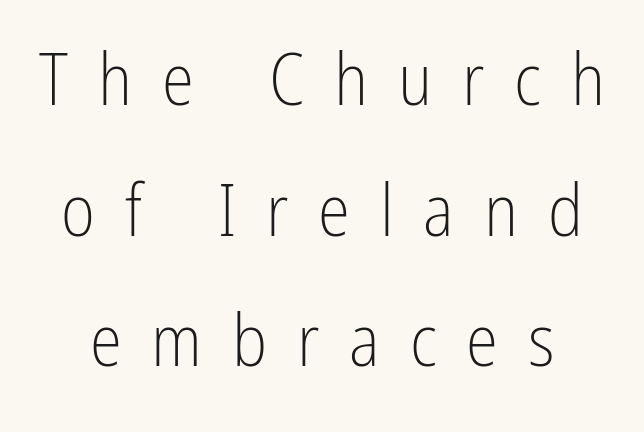
Q: Is the text bold? A: No.
Q: Is the text italic (slanted)? A: No, it is upright.
Q: Is the typeface a serif or a sans-serif typeface? A: Sans-serif.
Q: Is the text underlined? A: No.
Q: Is the spacing between letters normal or unusually wide? A: Unusually wide.
Q: Width (condensed, normal, or wide)? A: Condensed.
Q: Stroke contrast? A: Low.
Q: x-height? A: Medium.
Q: Monospaced? A: No.
